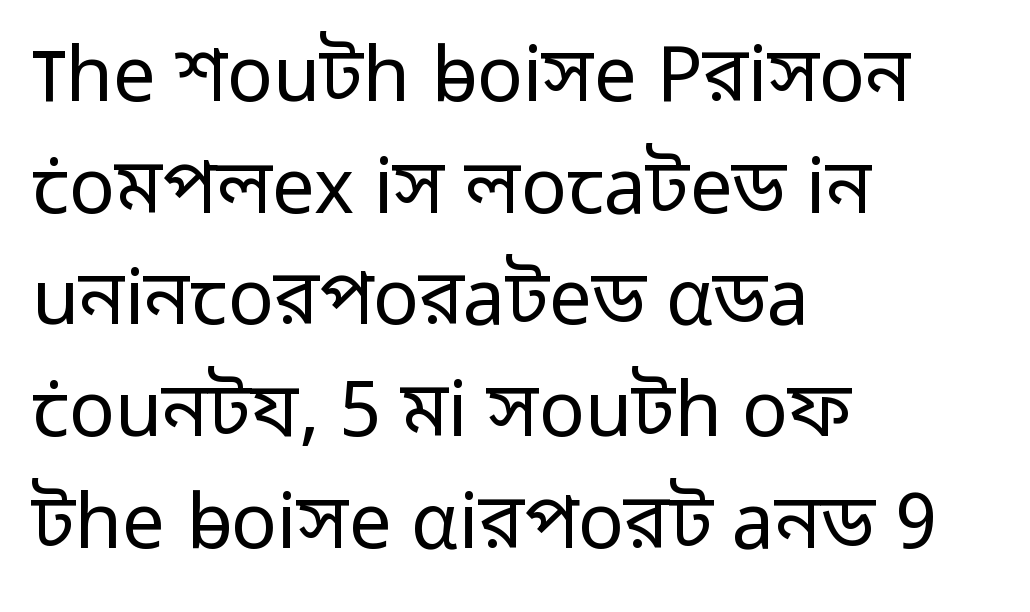
Descenders hang freely into open space. Font category for this specimen: sans-serif. The passage shown has conventional tracking throughout. Line beginnings align vertically; line endings do not.
